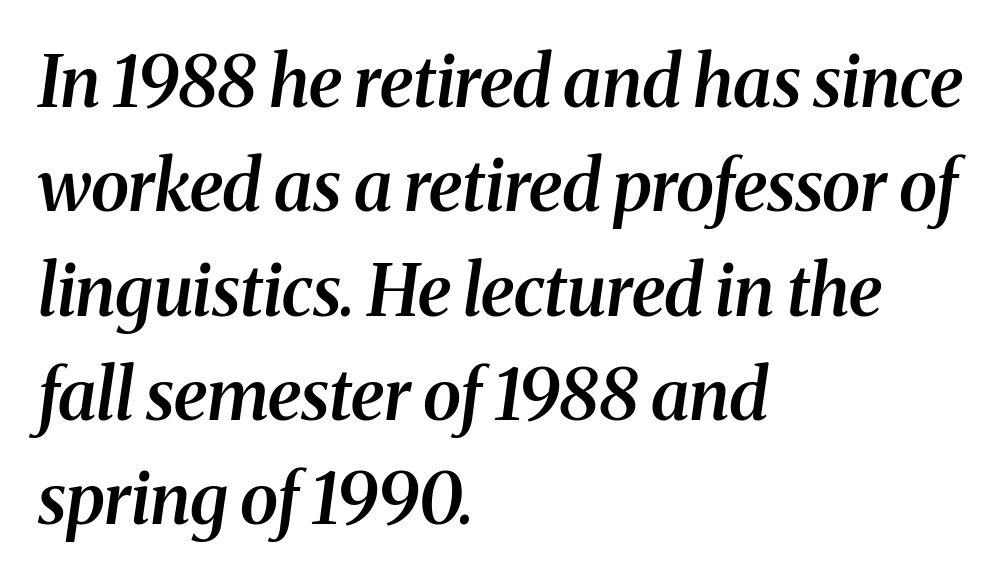
The rag falls on the right side of this text block. Rendered with sloped, italic letterforms. The block of text has a typical density, with ordinary space between rows. Character widths vary here, with narrow letters taking less room than wide ones. Is this a sans? No — the strokes have serifs. Descenders are the only things crossing below the line.
